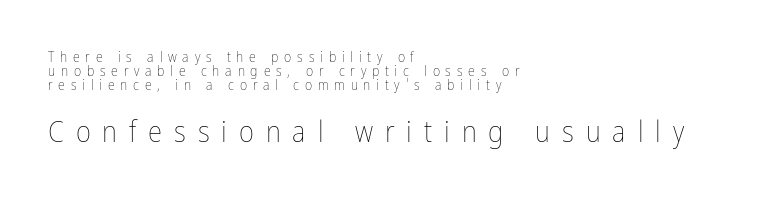
Descenders hang freely into open space. The weight tops out at a normal text grade. Layout note: lines flush left. Here the designer chose a conventional face with non-uniform glyph widths.
